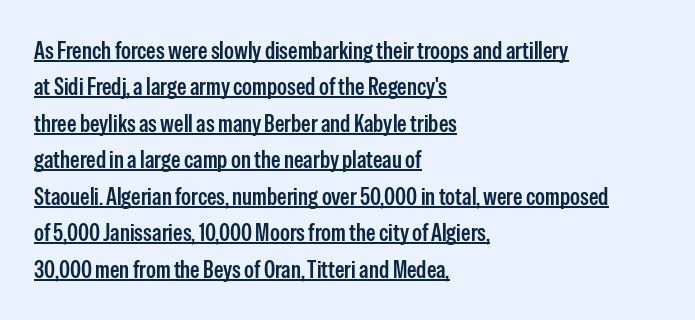
{"italic": "no", "underline": "yes", "align": "left", "line_spacing": "normal", "line_spacing_ratio": 1.52, "letter_spacing": "normal", "letter_spacing_em": 0.0, "glyph_px": 24}
